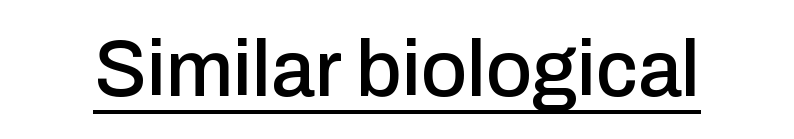
{"serif": "no", "italic": "no", "width": "normal", "stroke_contrast": "low", "x_height": "medium", "monospaced": "no", "underline": "yes", "letter_spacing": "normal", "letter_spacing_em": 0.0, "glyph_px": 79}
